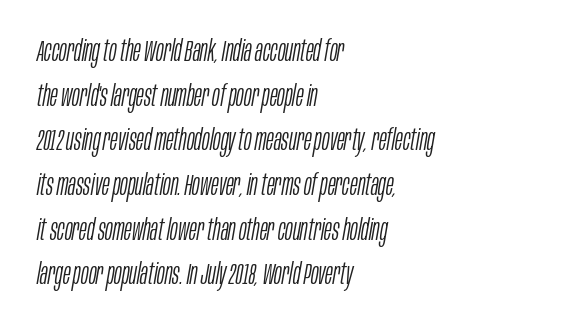
{"italic": "yes", "lean": "right", "slant_degrees": 10, "bold": "no", "weight": "light", "width": "condensed", "stroke_contrast": "low", "x_height": "large", "monospaced": "no", "underline": "no", "align": "left", "line_spacing": "normal", "line_spacing_ratio": 1.54, "letter_spacing": "normal", "letter_spacing_em": 0.0, "glyph_px": 29}
